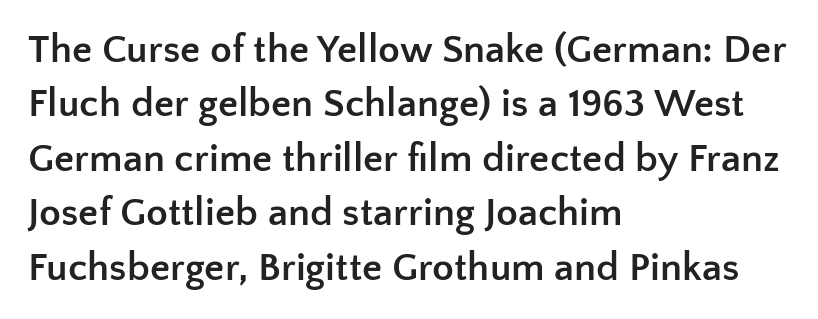
The image shows 40 px semibold sans-serif type, upright; set left-aligned, normal line spacing (1.36x), normal letter spacing, not underlined; low stroke contrast and a medium x-height.
